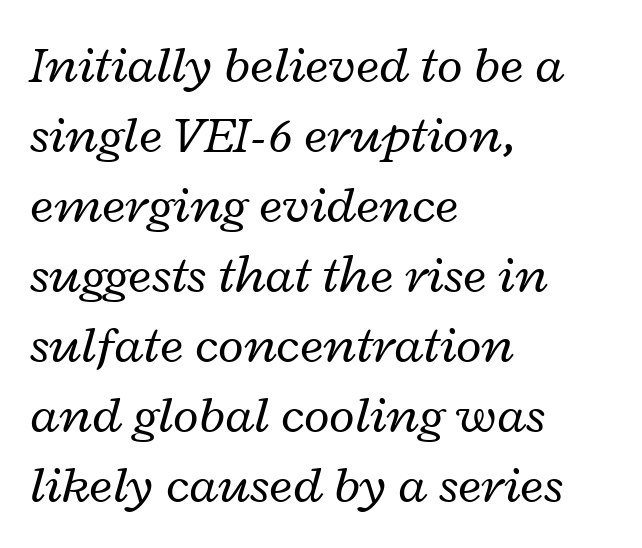
Q: Is the text bold? A: No.
Q: Is the text italic (slanted)? A: Yes, it leans right by about 12 degrees.
Q: Is the text underlined? A: No.
Q: How is the paragraph aligned? A: Left-aligned.
Q: Is the spacing between letters normal or unusually wide? A: Normal.
Q: Is the spacing between lines tight, normal or loose? A: Normal.
Q: Width (condensed, normal, or wide)? A: Wide.
Q: Stroke contrast? A: Low.
Q: x-height? A: Medium.
Q: Monospaced? A: No.
